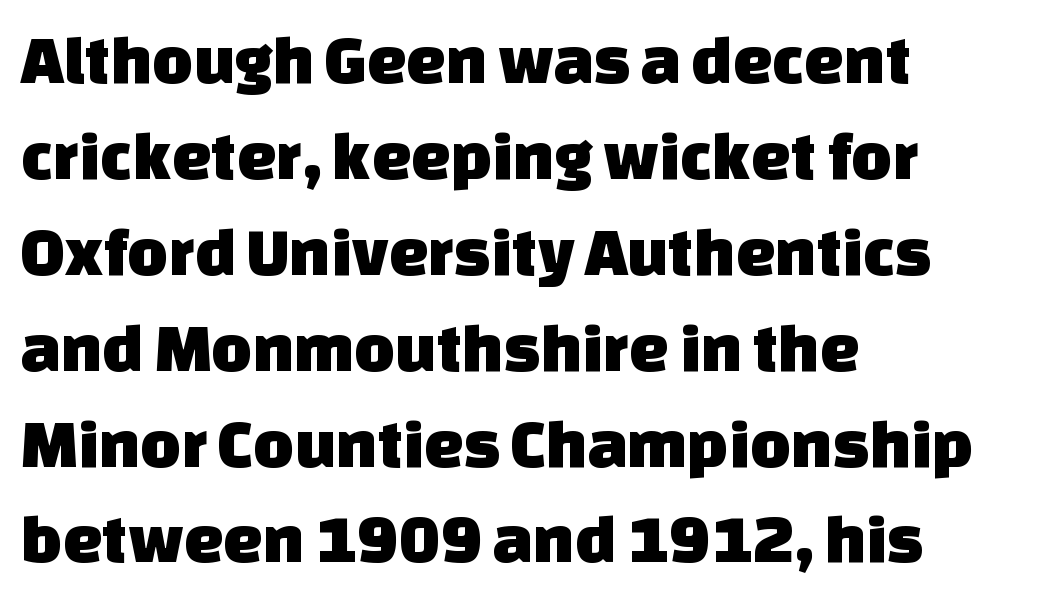
The image shows 70 px sans-serif type; set left-aligned, normal line spacing (1.37x), normal letter spacing, not underlined; low stroke contrast and a large x-height.
